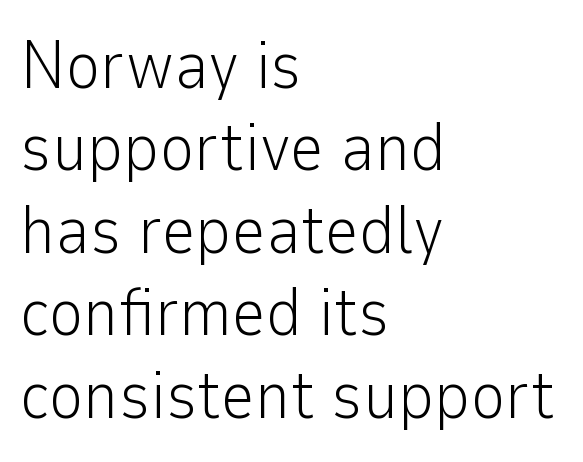
{"serif": "no", "italic": "no", "bold": "no", "weight": "light", "width": "normal", "stroke_contrast": "low", "x_height": "medium", "monospaced": "no", "underline": "no", "align": "left", "line_spacing_ratio": 1.23, "letter_spacing": "normal", "letter_spacing_em": 0.0, "glyph_px": 67}
